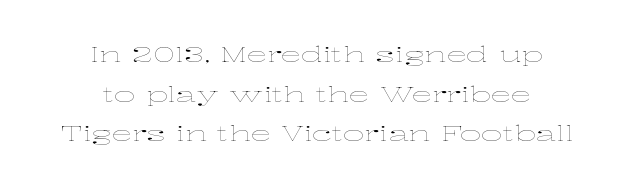
The image shows 21 px text type, upright; set centered, line spacing 1.89x, normal letter spacing, not underlined.
